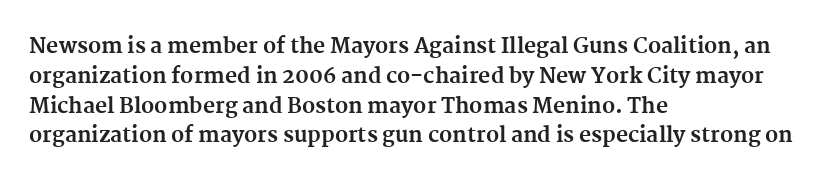
A bare baseline throughout the passage. Heavy-handed strokes throughout: this text is bold. Style check: upright. The setting favours the left margin, as ordinary paragraphs usually do. How are the letters spaced? Ordinarily, with no added tracking.
